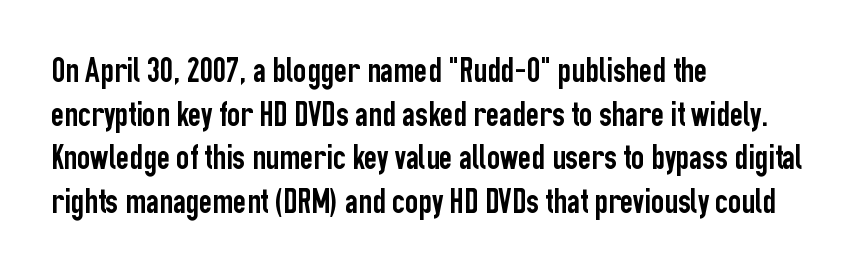
{"serif": "no", "italic": "no", "width": "condensed", "stroke_contrast": "low", "x_height": "medium", "monospaced": "no", "underline": "no", "align": "left", "line_spacing_ratio": 1.21, "letter_spacing": "normal", "letter_spacing_em": 0.0, "glyph_px": 36}
